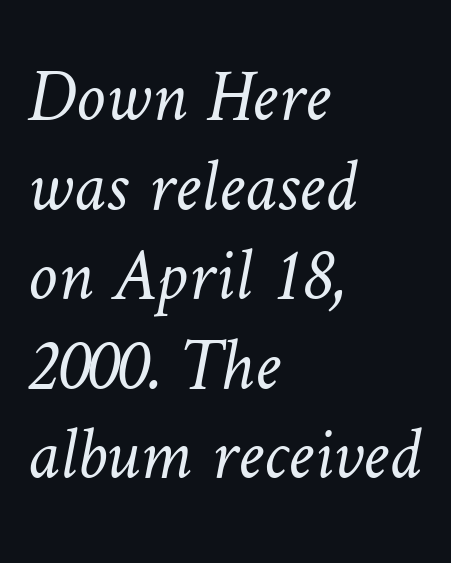
Q: Is the text bold? A: No.
Q: Is the text underlined? A: No.
Q: How is the paragraph aligned? A: Left-aligned.
Q: Is the spacing between letters normal or unusually wide? A: Normal.
Q: Width (condensed, normal, or wide)? A: Normal.
Q: Stroke contrast? A: Low.
Q: x-height? A: Medium.
Q: Monospaced? A: No.
